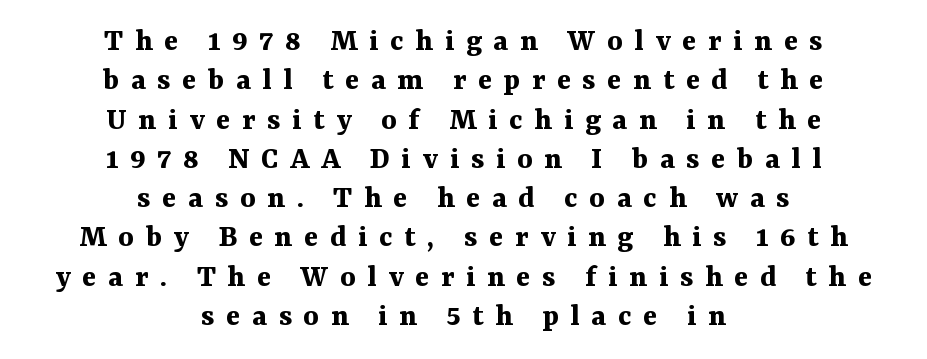
The image shows 33 px bold serif type, upright; set centered, line spacing 1.19x, unusually wide letter spacing (+0.35 em), not underlined; medium stroke contrast and a medium x-height.
